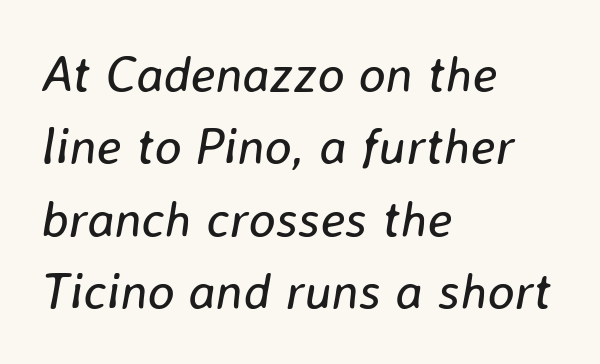
The image shows 51 px regular-weight type, italic (leaning right); set left-aligned, normal line spacing (1.42x), normal letter spacing, not underlined; low stroke contrast and a medium x-height.
